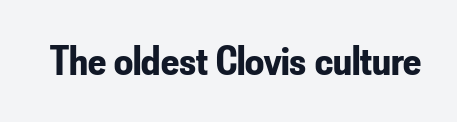
Type style note: lacks serifs. The passage shown is typed in a proportional face where columns would drift. The face used here is rendered with its standard letterfit. Descenders hang freely into open space. Strokes here are thick enough to call this a true bold. Posture: straight, roman, zero tilt.
